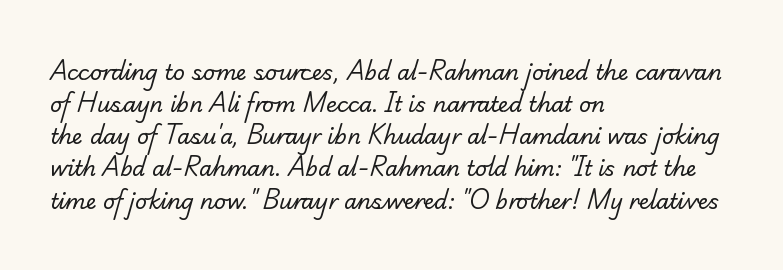
How would I describe the line gaps? Plain and ordinary. Default kerning and tracking; the words read as compact shapes. The space directly below the letters is spotless. The ragged edge is on the right, which tells us the setting is flush left. Stems here are at most as thick as an everyday book face.
